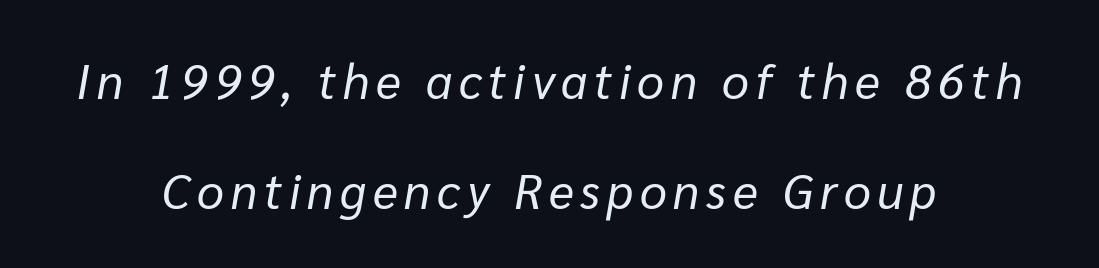
The image shows 48 px regular-weight type, italic (leaning right); set centered, loose line spacing (2.29x), not underlined; low stroke contrast and a medium x-height.
